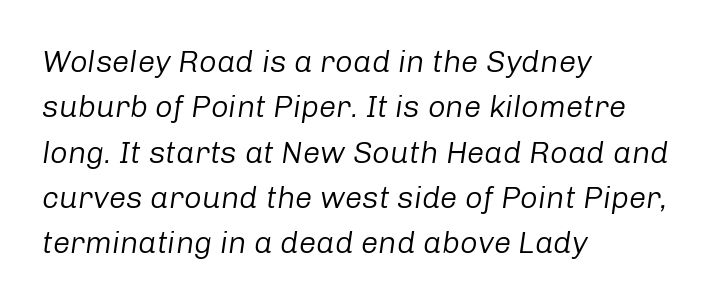
The image shows 31 px regular-weight type, italic (leaning right); set left-aligned, normal line spacing (1.46x), normal letter spacing, not underlined; low stroke contrast and a medium x-height.
